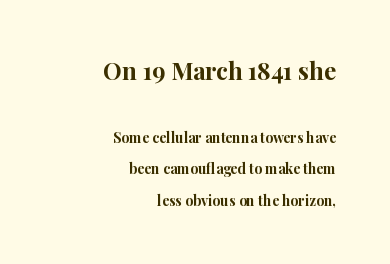
Q: Is the text bold? A: Yes.
Q: Is the text italic (slanted)? A: No, it is upright.
Q: Is the text underlined? A: No.
Q: How is the paragraph aligned? A: Right-aligned.
Q: Is the spacing between letters normal or unusually wide? A: Normal.
Q: Is the spacing between lines tight, normal or loose? A: Loose.
Q: Which block of text is set in a larger size, the first (top) or the second (bottom)? A: The first (top) one.
